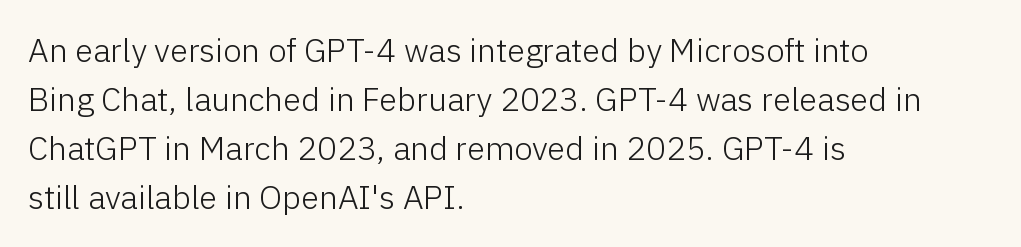
This sample is left-justified, so line endings fall wherever the words run out. Each stroke keeps to a modest, everyday thickness or less. Any mark beneath the type? The region is blank. You could not count columns in this text — the font is proportionally spaced.
